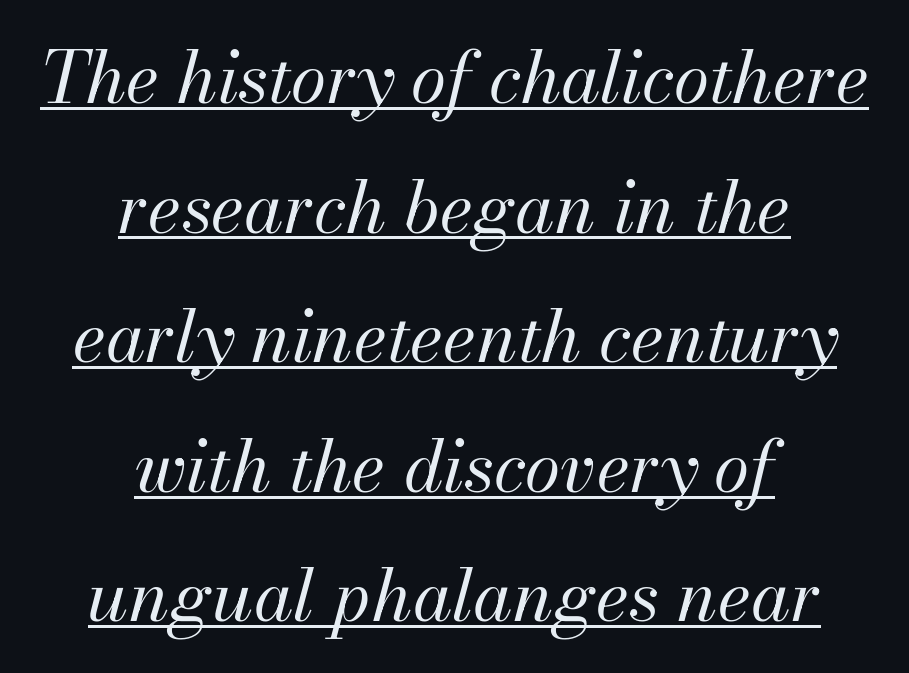
The image shows 72 px regular-weight type, italic (leaning right); set centered, line spacing 1.8x, normal letter spacing, underlined; medium stroke contrast and a small x-height.
